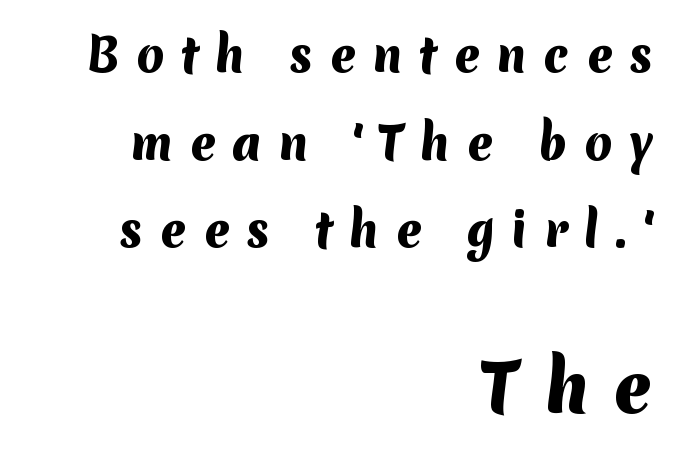
The image shows 67 px heavy sans-serif type; set right-aligned, loose line spacing (1.95x), unusually wide letter spacing (+0.36 em), not underlined; the second (bottom) block is 1.49x larger; medium stroke contrast and a medium x-height.
